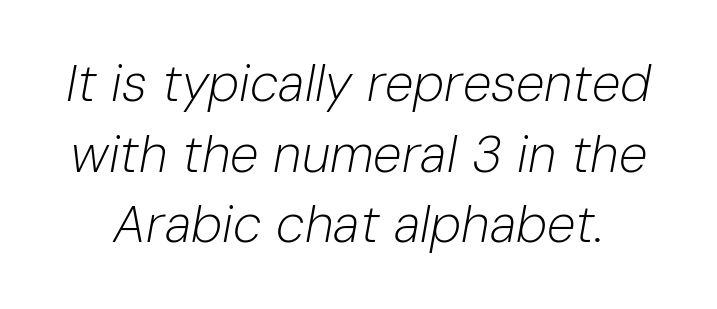
The type is set solid horizontally, with unmodified tracking. The glyphs are unaccompanied by any horizontal stroke below them. Stroke mass is kept to a normal reading level or below. Honestly, the row spacing looks completely unremarkable.
